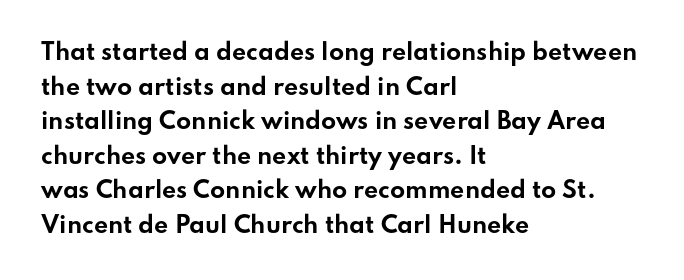
The image shows 22 px bold type, upright; set left-aligned, normal line spacing (1.57x), normal letter spacing, not underlined.
